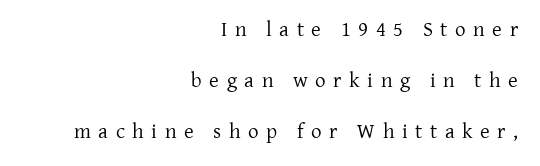
Airy leading. Beneath every word, the page is bare. This is the regular roman posture of the typeface. Display-style spreading of the glyphs; the letterfit is very open. Layout note: lines flush right. These glyphs show unthickened strokes, regular width or finer.
